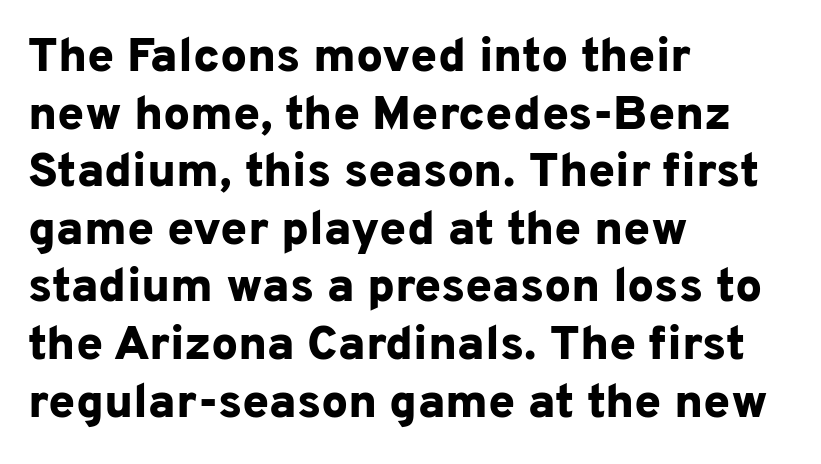
Looks like regular typesetting: each glyph gets only the width it needs. These lines stack with their left ends in a neat column. In terms of letterform style, serifs are entirely absent. Any mark beneath the type? The region is blank.
